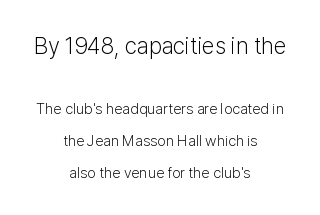
The lines are quadded center. Line spacing here is loose. Decoration check: the copy has no underline. The face looks like a standard text weight, possibly lighter. Reading top to bottom, the characters get smaller at the block break. Characters follow at the spacing the type designer built in.
